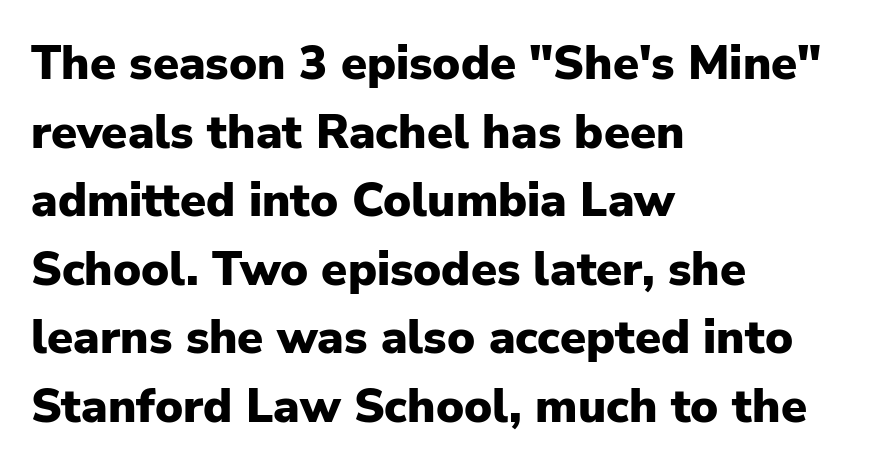
{"serif": "no", "italic": "no", "bold": "yes", "weight": "heavy", "width": "normal", "stroke_contrast": "low", "x_height": "medium", "monospaced": "no", "underline": "no", "align": "left", "line_spacing": "normal", "line_spacing_ratio": 1.46, "letter_spacing": "normal", "letter_spacing_em": 0.0, "glyph_px": 47}
